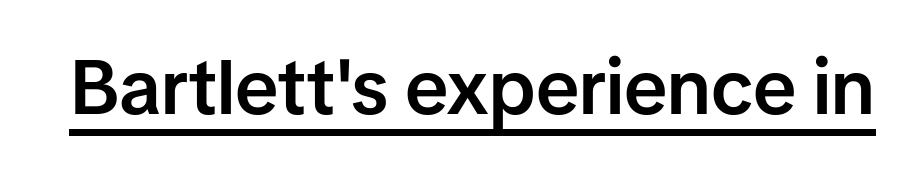
{"serif": "no", "italic": "no", "bold": "semi", "weight": "semibold", "width": "normal", "stroke_contrast": "low", "x_height": "medium", "monospaced": "no", "underline": "yes", "letter_spacing": "normal", "letter_spacing_em": 0.0, "glyph_px": 77}
